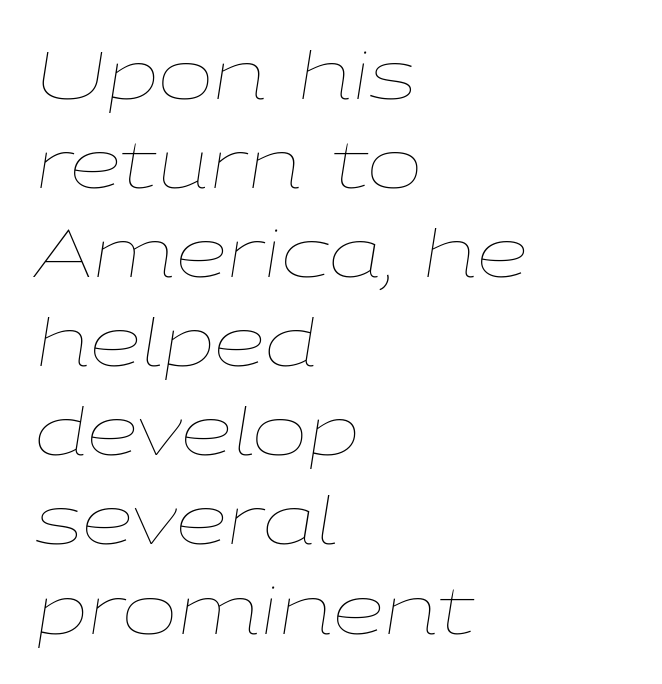
The image shows 66 px thin, wide type, italic (leaning right); set left-aligned, normal line spacing (1.35x), normal letter spacing, not underlined; low stroke contrast and a medium x-height.
